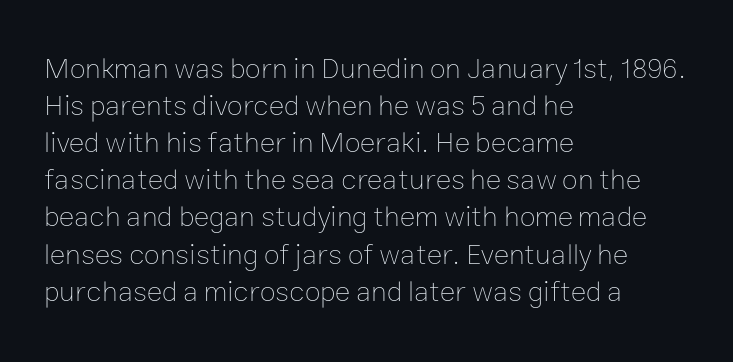
The image shows 29 px thin type, upright; set left-aligned, normal line spacing (1.28x), normal letter spacing, not underlined; low stroke contrast and a medium x-height.
